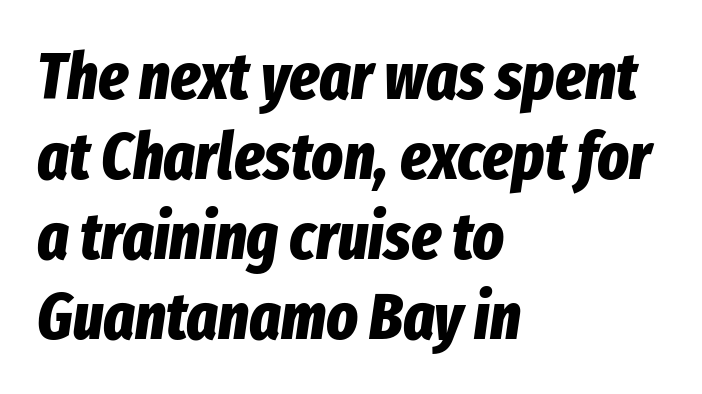
{"italic": "yes", "lean": "right", "slant_degrees": 8, "bold": "yes", "weight": "bold", "width": "condensed", "stroke_contrast": "low", "x_height": "medium", "monospaced": "no", "underline": "no", "align": "left", "line_spacing_ratio": 1.21, "letter_spacing": "normal", "letter_spacing_em": 0.0, "glyph_px": 66}
